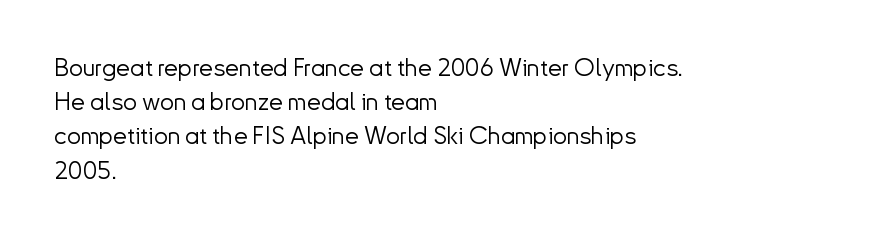
Q: Is the text bold? A: No.
Q: Is the text italic (slanted)? A: No, it is upright.
Q: Is the text underlined? A: No.
Q: How is the paragraph aligned? A: Left-aligned.
Q: Is the spacing between letters normal or unusually wide? A: Normal.
Q: Is the spacing between lines tight, normal or loose? A: Normal.
